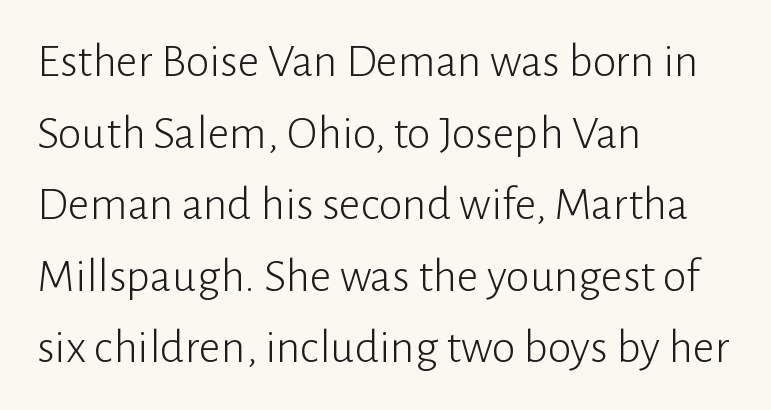
{"serif": "no", "italic": "no", "bold": "no", "weight": "light", "width": "normal", "stroke_contrast": "low", "x_height": "medium", "monospaced": "no", "underline": "no", "align": "left", "line_spacing": "normal", "line_spacing_ratio": 1.49, "letter_spacing": "normal", "letter_spacing_em": 0.0, "glyph_px": 48}
